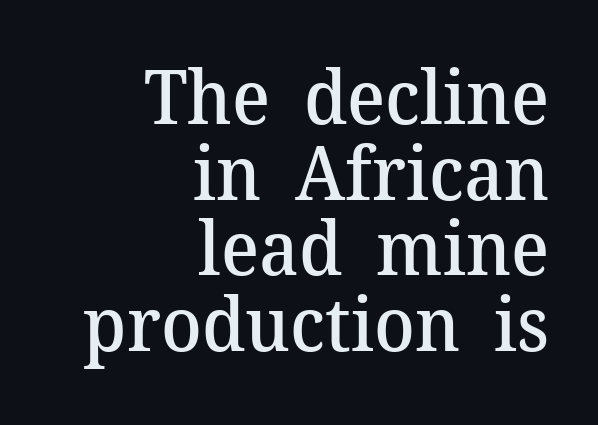
Q: Is the text bold? A: Semi-bold.
Q: Is the text italic (slanted)? A: No, it is upright.
Q: Is the typeface a serif or a sans-serif typeface? A: Serif.
Q: Is the text underlined? A: No.
Q: How is the paragraph aligned? A: Right-aligned.
Q: Is the spacing between letters normal or unusually wide? A: Normal.
Q: Is the spacing between lines tight, normal or loose? A: Tight.
Q: Width (condensed, normal, or wide)? A: Normal.
Q: Stroke contrast? A: Medium.
Q: x-height? A: Medium.
Q: Monospaced? A: No.
